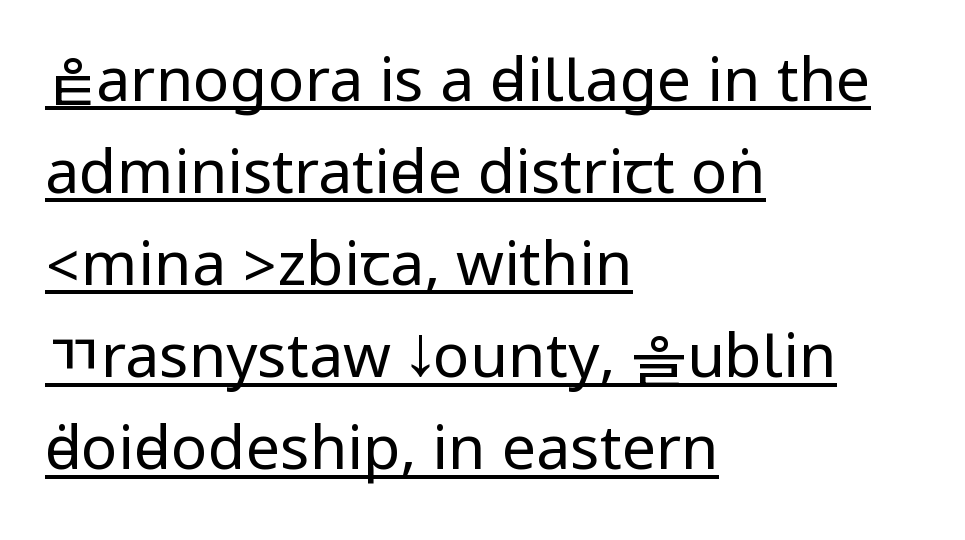
{"serif": "no", "italic": "no", "bold": "no", "weight": "regular", "width": "condensed", "stroke_contrast": "low", "underline": "yes", "align": "left", "line_spacing": "normal", "line_spacing_ratio": 1.51, "letter_spacing": "normal", "letter_spacing_em": 0.0, "glyph_px": 61}
